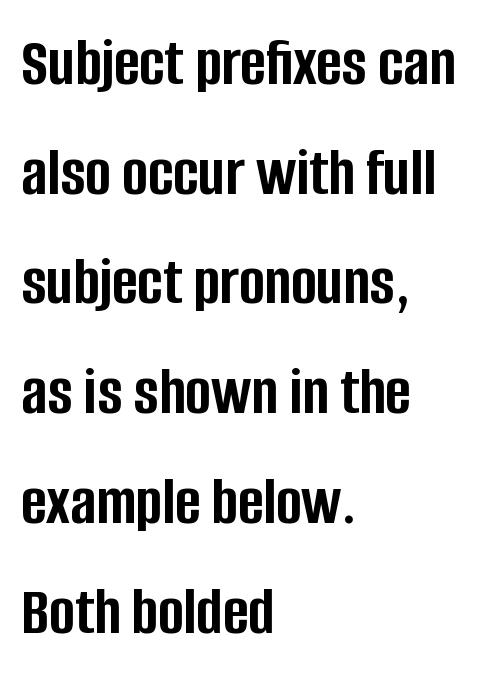
Q: Is the text bold? A: Yes.
Q: Is the text italic (slanted)? A: No, it is upright.
Q: Is the typeface a serif or a sans-serif typeface? A: Sans-serif.
Q: Is the text underlined? A: No.
Q: How is the paragraph aligned? A: Left-aligned.
Q: Is the spacing between letters normal or unusually wide? A: Normal.
Q: Is the spacing between lines tight, normal or loose? A: Normal.
Q: Width (condensed, normal, or wide)? A: Condensed.
Q: Stroke contrast? A: Low.
Q: x-height? A: Large.
Q: Monospaced? A: No.
